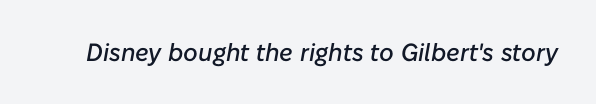
Q: Is the text italic (slanted)? A: Yes, it leans right by about 10 degrees.
Q: Is the text underlined? A: No.
Q: Is the spacing between letters normal or unusually wide? A: Normal.
